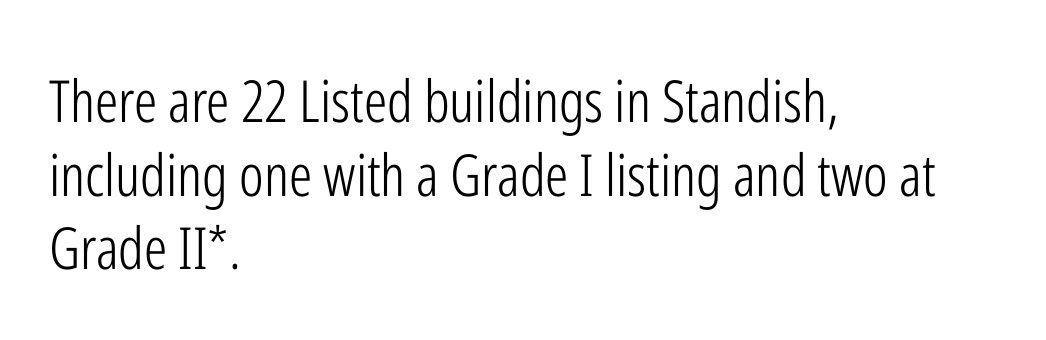
Q: Is the text bold? A: No.
Q: Is the text italic (slanted)? A: No, it is upright.
Q: Is the typeface a serif or a sans-serif typeface? A: Sans-serif.
Q: Is the text underlined? A: No.
Q: How is the paragraph aligned? A: Left-aligned.
Q: Is the spacing between letters normal or unusually wide? A: Normal.
Q: Is the spacing between lines tight, normal or loose? A: Normal.
Q: Width (condensed, normal, or wide)? A: Condensed.
Q: Stroke contrast? A: Low.
Q: x-height? A: Medium.
Q: Monospaced? A: No.
